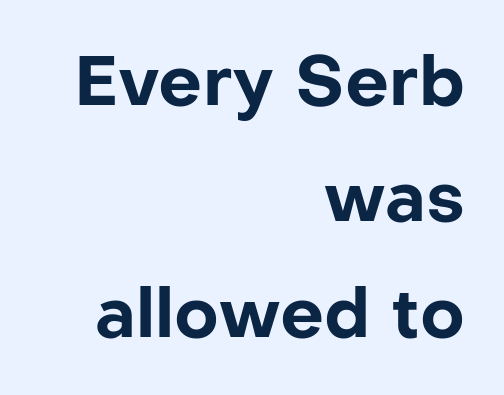
The image shows 69 px bold sans-serif type, upright; set right-aligned, normal line spacing (1.68x), normal letter spacing, not underlined; low stroke contrast and a medium x-height.
